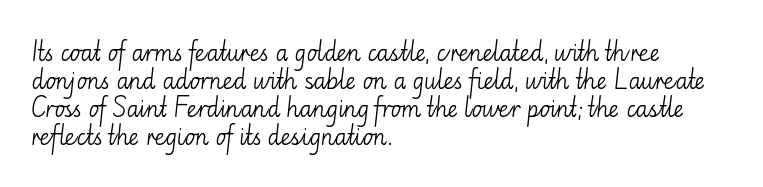
{"bold": "no", "underline": "no", "align": "left", "line_spacing": "normal", "line_spacing_ratio": 1.27, "letter_spacing": "normal", "letter_spacing_em": 0.0, "glyph_px": 22}
